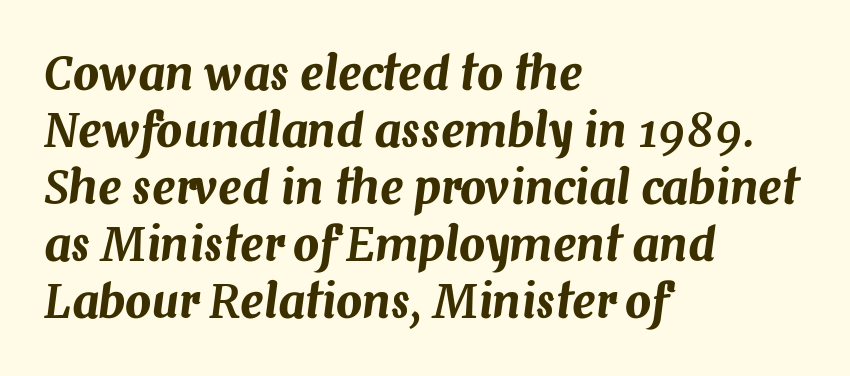
The image shows 46 px text type, italic (leaning right); set left-aligned, line spacing 1.24x, normal letter spacing, not underlined; medium stroke contrast and a medium x-height.
